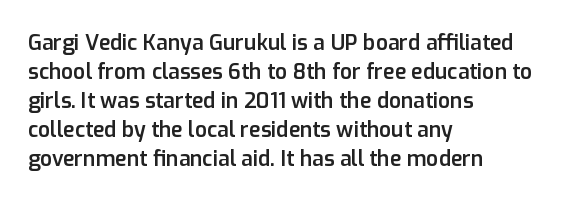
Q: Is the text bold? A: Semi-bold.
Q: Is the text italic (slanted)? A: No, it is upright.
Q: Is the text underlined? A: No.
Q: How is the paragraph aligned? A: Left-aligned.
Q: Is the spacing between letters normal or unusually wide? A: Normal.
Q: Is the spacing between lines tight, normal or loose? A: Normal.
